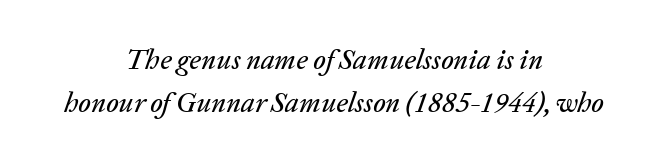
{"italic": "yes", "lean": "right", "slant_degrees": 20, "width": "normal", "stroke_contrast": "low", "x_height": "medium", "monospaced": "no", "underline": "no", "align": "center", "line_spacing": "normal", "line_spacing_ratio": 1.53, "letter_spacing": "normal", "letter_spacing_em": 0.0, "glyph_px": 28}
